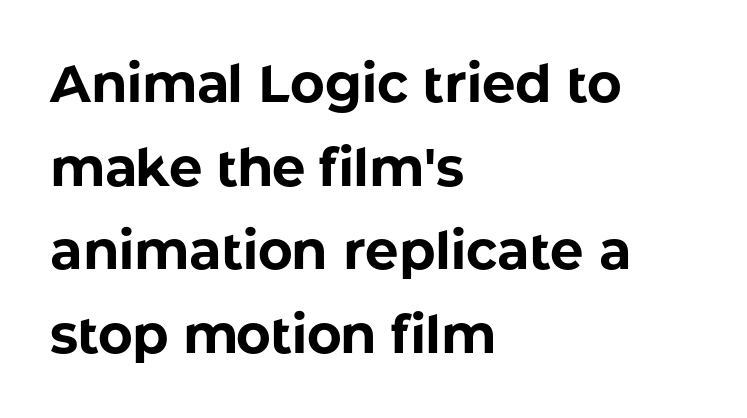
Italic: no, the glyphs are upright roman. These lines are set flush left with a ragged right edge. Bare-footed words on every line. Look at the bottom of the vertical strokes: they stop flat, with no serifs. The rendering keeps characters at their native spacing.
